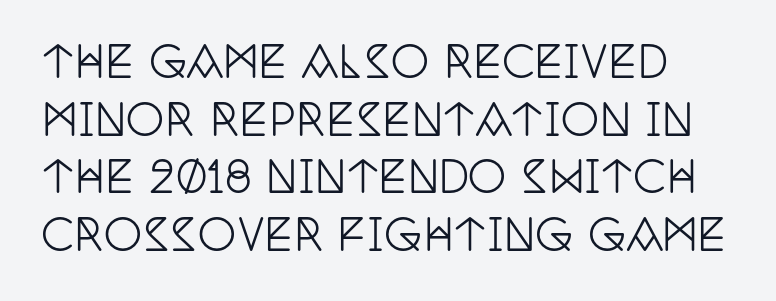
The image shows 43 px condensed serif type, upright; set normal line spacing (1.34x), normal letter spacing, not underlined; low stroke contrast and a large x-height.
